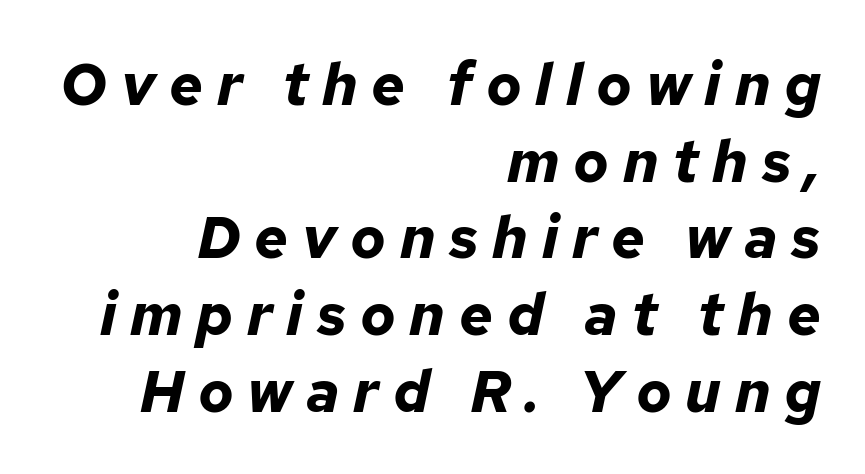
The image shows 59 px bold type, italic (leaning right); set right-aligned, normal line spacing (1.3x), unusually wide letter spacing (+0.23 em), not underlined; low stroke contrast and a medium x-height.
